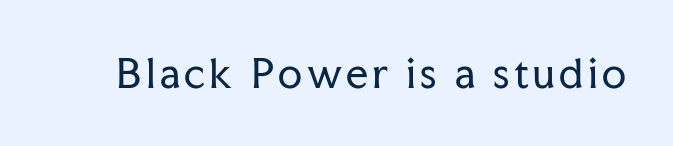
Varying glyph widths throughout — classic text-font behaviour. Just letters on the line, the space beneath them empty. Ink coverage per letter is moderate at most. Old-style or modern, the face here clearly has serifs. No italicization has been applied; the sample stays upright.
